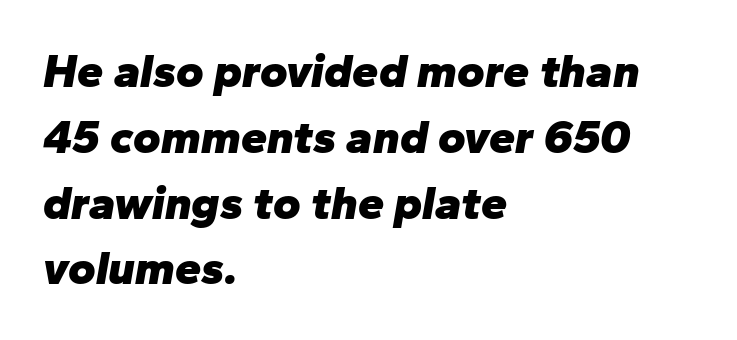
{"italic": "yes", "lean": "right", "slant_degrees": 10, "bold": "yes", "weight": "heavy", "width": "normal", "stroke_contrast": "low", "x_height": "medium", "monospaced": "no", "underline": "no", "align": "left", "line_spacing": "normal", "line_spacing_ratio": 1.4, "letter_spacing": "normal", "letter_spacing_em": 0.0, "glyph_px": 47}
